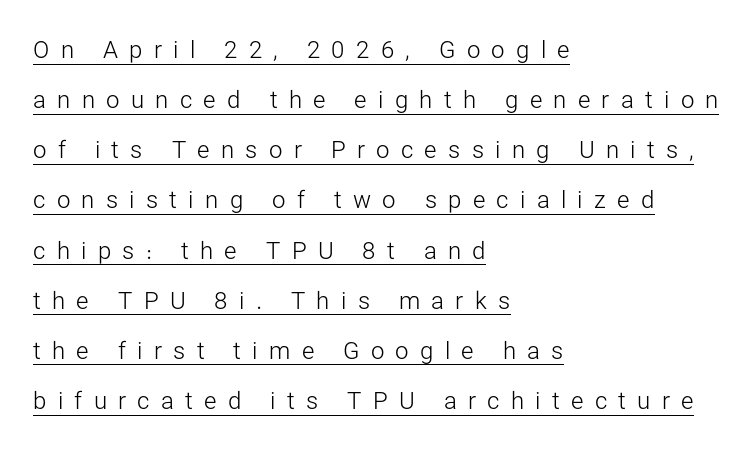
The image shows 24 px text type, upright; set left-aligned, loose line spacing (2.09x), unusually wide letter spacing (+0.47 em), underlined.
